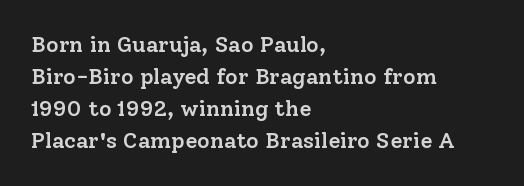
{"italic": "no", "bold": "semi", "underline": "no", "align": "left", "line_spacing": "normal", "line_spacing_ratio": 1.46, "letter_spacing": "normal", "letter_spacing_em": 0.0, "glyph_px": 22}
